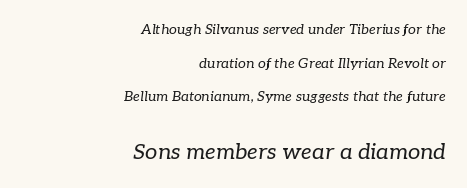
{"italic": "yes", "lean": "right", "slant_degrees": 7, "bold": "no", "underline": "no", "align": "right", "line_spacing": "loose", "line_spacing_ratio": 2.4, "letter_spacing": "normal", "letter_spacing_em": 0.0, "larger_block": "second", "size_ratio": 1.57, "glyph_px": 22}
